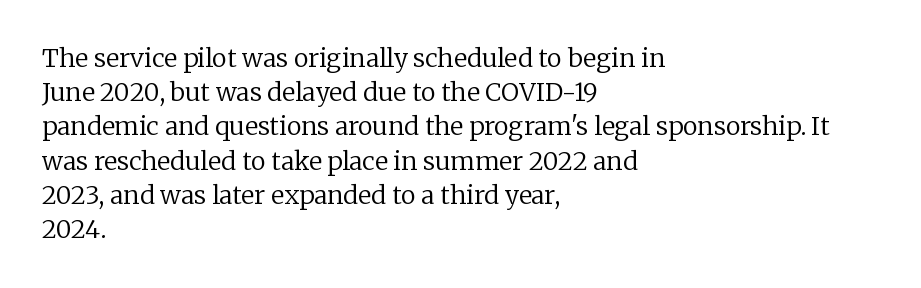
The area under the type is left untouched. A roman cut, with each character standing at attention. Observe the ordinary spacing: letters are neighbours, not strangers. Notice how the passage keeps a crisp vertical edge on the left only.
